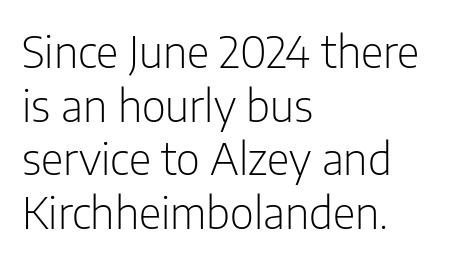
{"serif": "no", "italic": "no", "bold": "no", "weight": "light", "width": "condensed", "stroke_contrast": "low", "x_height": "medium", "monospaced": "no", "underline": "no", "align": "left", "line_spacing_ratio": 1.22, "letter_spacing": "normal", "letter_spacing_em": 0.0, "glyph_px": 44}
